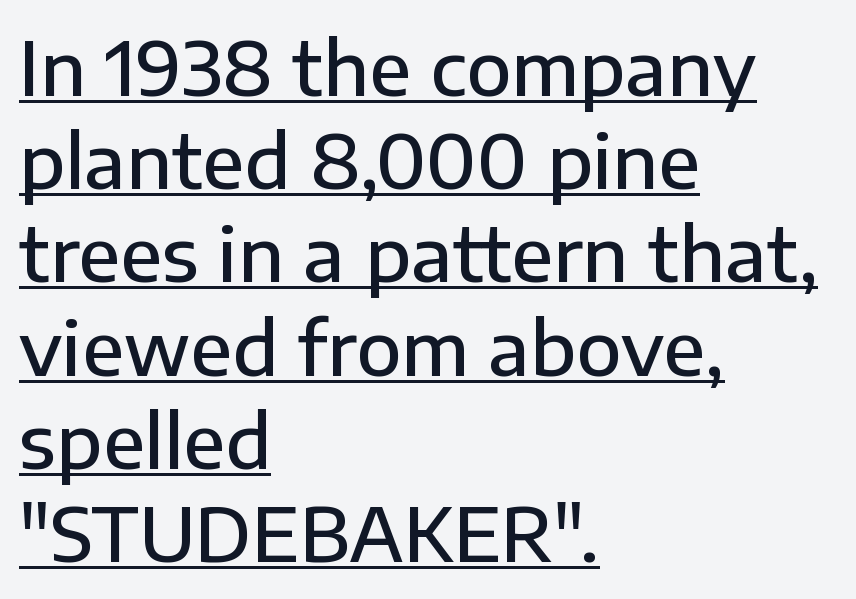
The image shows 74 px semibold sans-serif type, upright; set left-aligned, normal line spacing (1.26x), normal letter spacing, underlined; low stroke contrast and a medium x-height.
